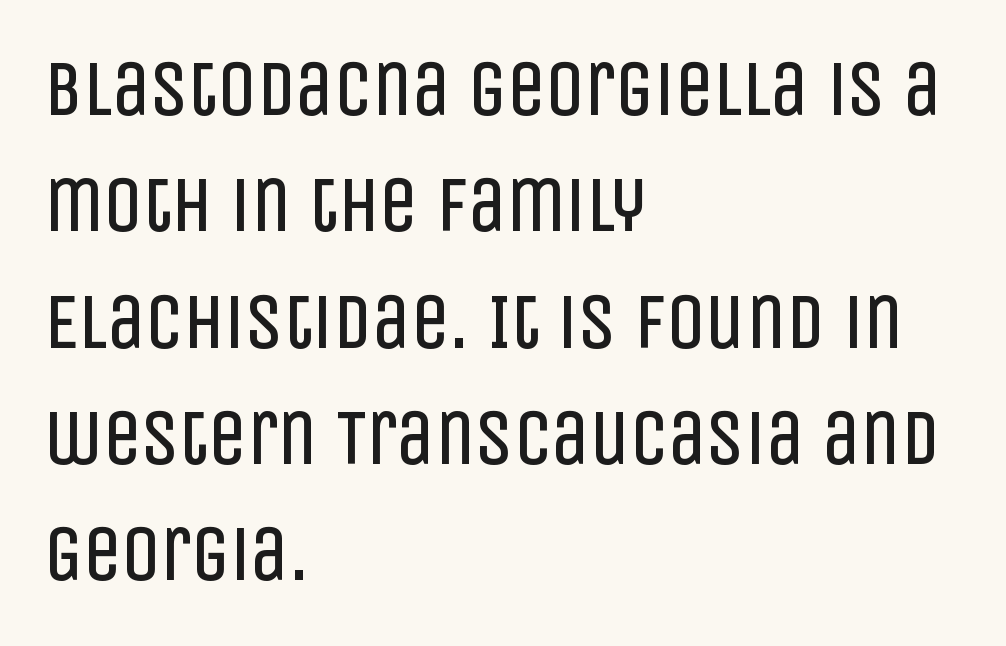
Q: Is the text bold? A: No.
Q: Is the text italic (slanted)? A: No, it is upright.
Q: Is the typeface a serif or a sans-serif typeface? A: Sans-serif.
Q: Is the text underlined? A: No.
Q: How is the paragraph aligned? A: Left-aligned.
Q: Is the spacing between letters normal or unusually wide? A: Normal.
Q: Is the spacing between lines tight, normal or loose? A: Normal.
Q: Width (condensed, normal, or wide)? A: Condensed.
Q: Stroke contrast? A: Low.
Q: x-height? A: Large.
Q: Monospaced? A: No.
